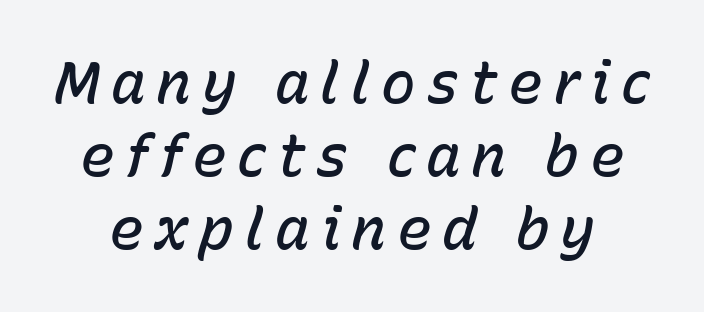
Any mark beneath the type? The region is blank. The passage shown stacks its lines at a standard gap. Emphasis by weight is partial: semibold. Note the varied advance widths — an 'i' is clearly narrower than an 'm'. The glyphs look as if they've been sheared to an angle.
